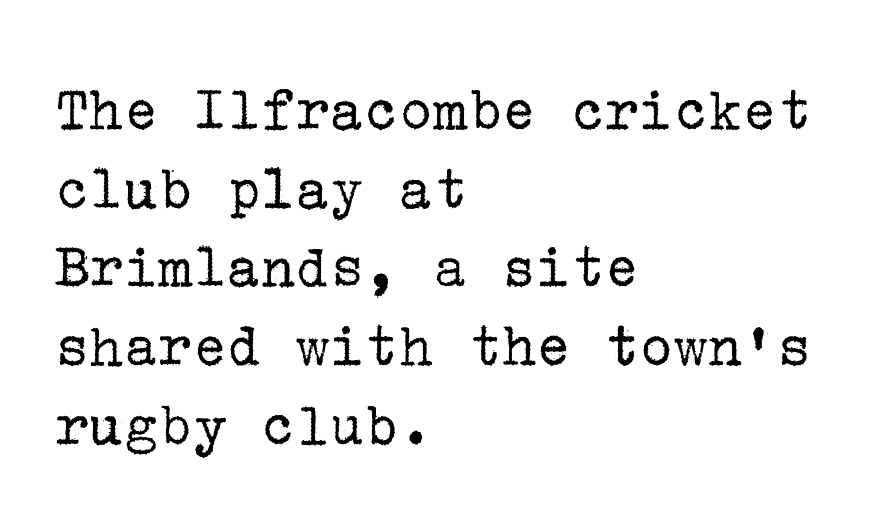
A quiet, ordinary-to-light weight characterises the typeface. Note: serifs present on the glyphs. A typesetter would mark this as roman, not italic. Glyph-to-glyph distance matches everyday printed text.
